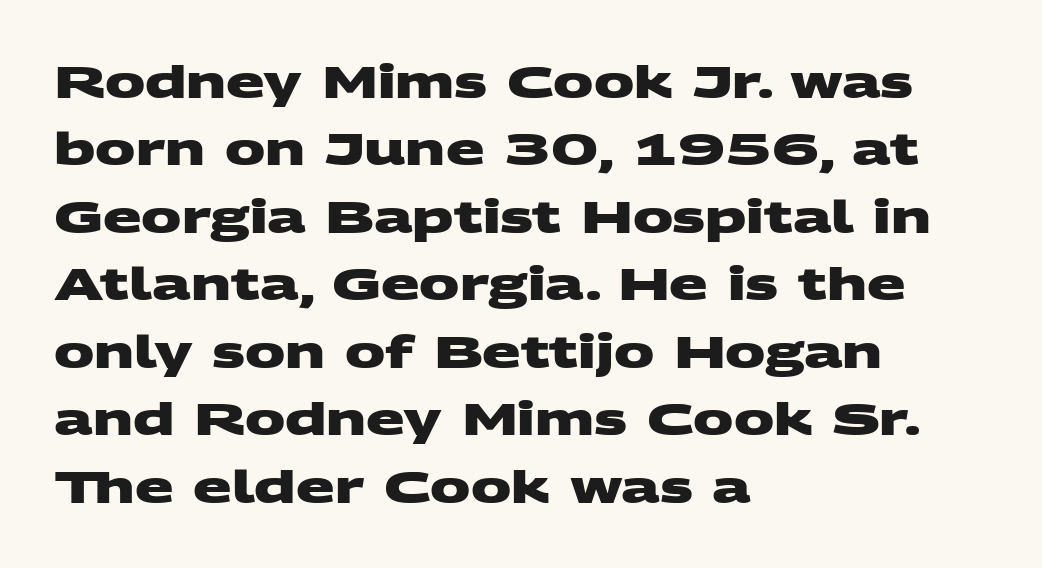
{"serif": "no", "bold": "yes", "weight": "heavy", "width": "wide", "stroke_contrast": "medium", "x_height": "large", "monospaced": "no", "underline": "no", "align": "left", "line_spacing": "normal", "line_spacing_ratio": 1.5, "letter_spacing": "normal", "letter_spacing_em": 0.0, "glyph_px": 45}
